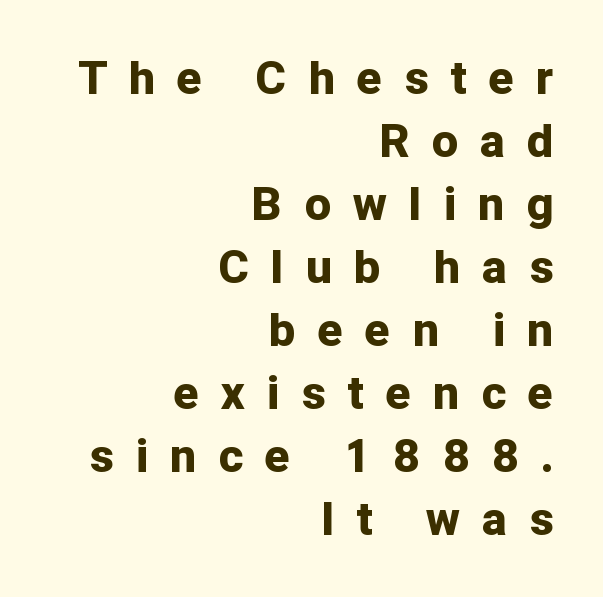
The image shows 46 px bold sans-serif type, upright; set right-aligned, normal line spacing (1.37x), unusually wide letter spacing (+0.49 em), not underlined; low stroke contrast and a medium x-height.
